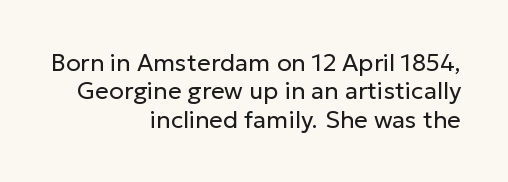
{"italic": "no", "bold": "no", "underline": "no", "align": "right", "line_spacing_ratio": 1.18, "letter_spacing": "normal", "letter_spacing_em": 0.0, "glyph_px": 24}
